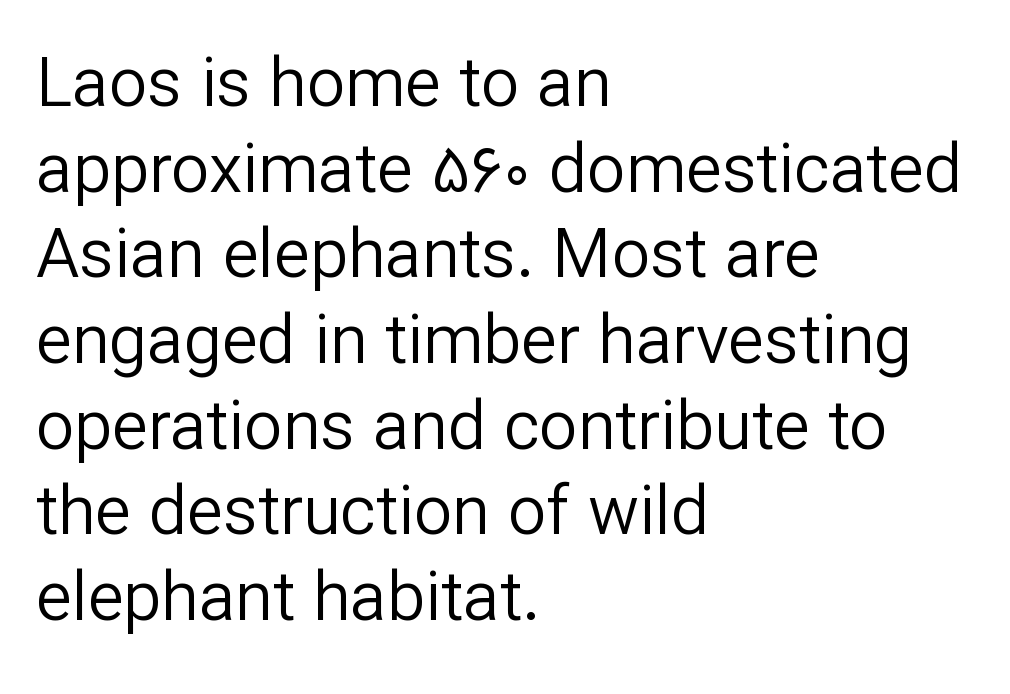
Q: Is the text bold? A: No.
Q: Is the text italic (slanted)? A: No, it is upright.
Q: Is the typeface a serif or a sans-serif typeface? A: Sans-serif.
Q: Is the text underlined? A: No.
Q: How is the paragraph aligned? A: Left-aligned.
Q: Is the spacing between letters normal or unusually wide? A: Normal.
Q: Is the spacing between lines tight, normal or loose? A: Normal.
Q: Width (condensed, normal, or wide)? A: Normal.
Q: Stroke contrast? A: Low.
Q: x-height? A: Medium.
Q: Monospaced? A: No.
